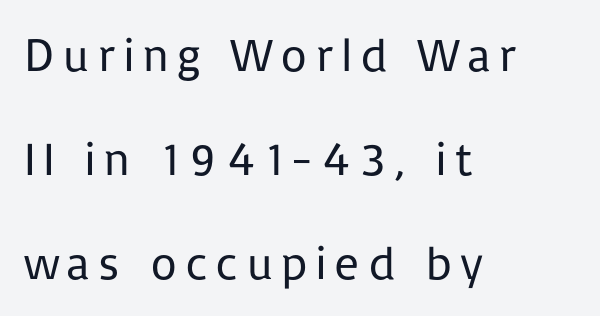
Q: Is the text bold? A: No.
Q: Is the text italic (slanted)? A: No, it is upright.
Q: Is the typeface a serif or a sans-serif typeface? A: Sans-serif.
Q: Is the text underlined? A: No.
Q: How is the paragraph aligned? A: Left-aligned.
Q: Is the spacing between lines tight, normal or loose? A: Loose.
Q: Width (condensed, normal, or wide)? A: Normal.
Q: Stroke contrast? A: Low.
Q: x-height? A: Medium.
Q: Monospaced? A: No.
